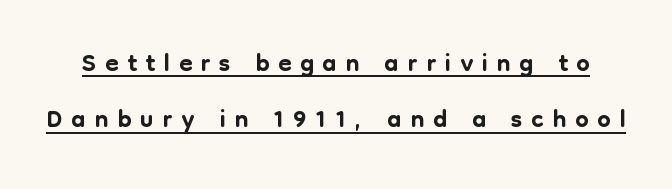
Q: Is the text italic (slanted)? A: No, it is upright.
Q: Is the typeface a serif or a sans-serif typeface? A: Sans-serif.
Q: Is the text underlined? A: Yes.
Q: Is the spacing between letters normal or unusually wide? A: Unusually wide.
Q: Is the spacing between lines tight, normal or loose? A: Normal.
Q: Width (condensed, normal, or wide)? A: Normal.
Q: Stroke contrast? A: Low.
Q: x-height? A: Medium.
Q: Monospaced? A: No.
